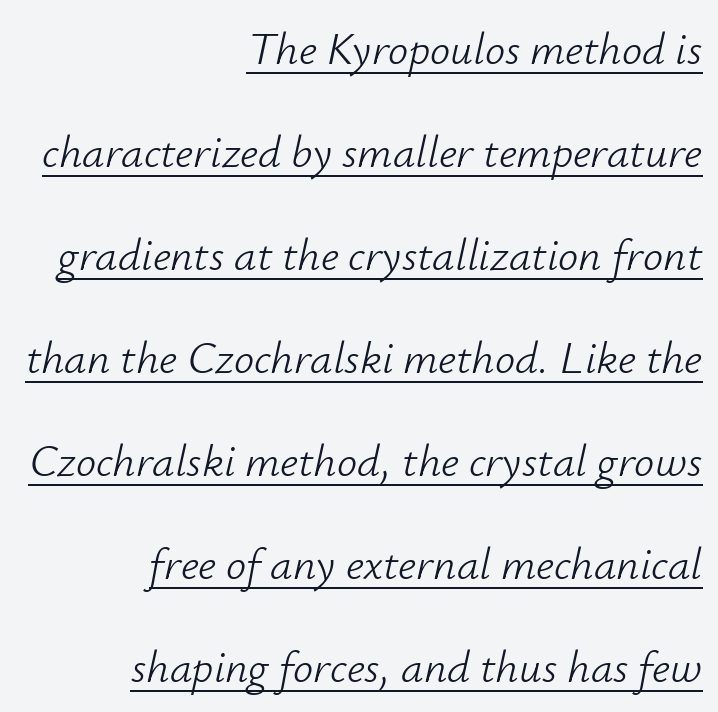
The line-height multiplier appears high, well above default. These lines keep a tight, regular rhythm from letter to letter. Line endings align vertically; line beginnings do not. The letters are slanted; this is an italic face. The rendering uses natural spacing where letterforms have individual widths.
